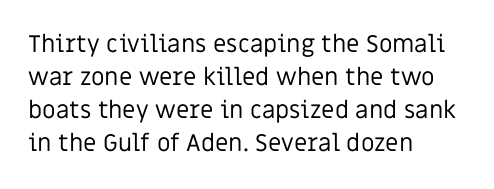
{"italic": "no", "bold": "no", "underline": "no", "align": "left", "line_spacing": "normal", "line_spacing_ratio": 1.38, "letter_spacing": "normal", "letter_spacing_em": 0.0, "glyph_px": 24}
